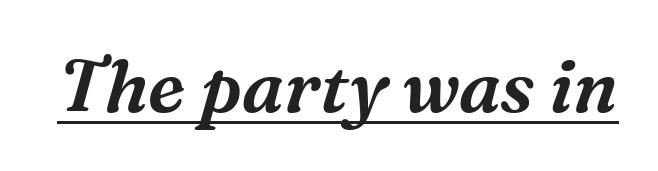
The image shows 73 px serif type, italic (leaning right); set normal letter spacing, underlined; medium stroke contrast and a medium x-height.
